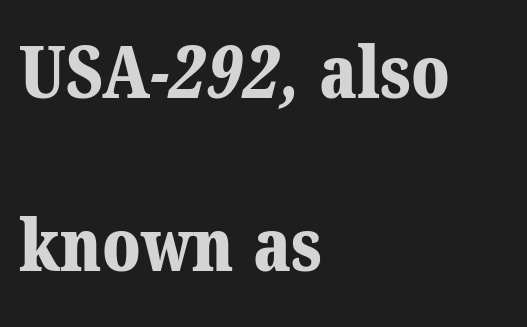
The image shows 73 px bold serif type; set left-aligned, loose line spacing (2.37x), normal letter spacing, not underlined; medium stroke contrast and a medium x-height.
